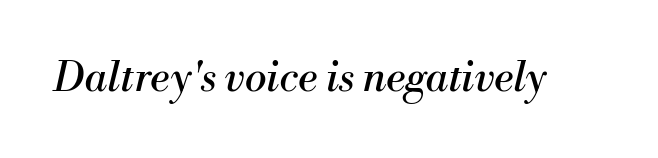
Q: Is the text bold? A: No.
Q: Is the text italic (slanted)? A: Yes, it leans right by about 13 degrees.
Q: Is the typeface a serif or a sans-serif typeface? A: Serif.
Q: Is the text underlined? A: No.
Q: Is the spacing between letters normal or unusually wide? A: Normal.
Q: Width (condensed, normal, or wide)? A: Normal.
Q: Stroke contrast? A: Medium.
Q: x-height? A: Small.
Q: Monospaced? A: No.
